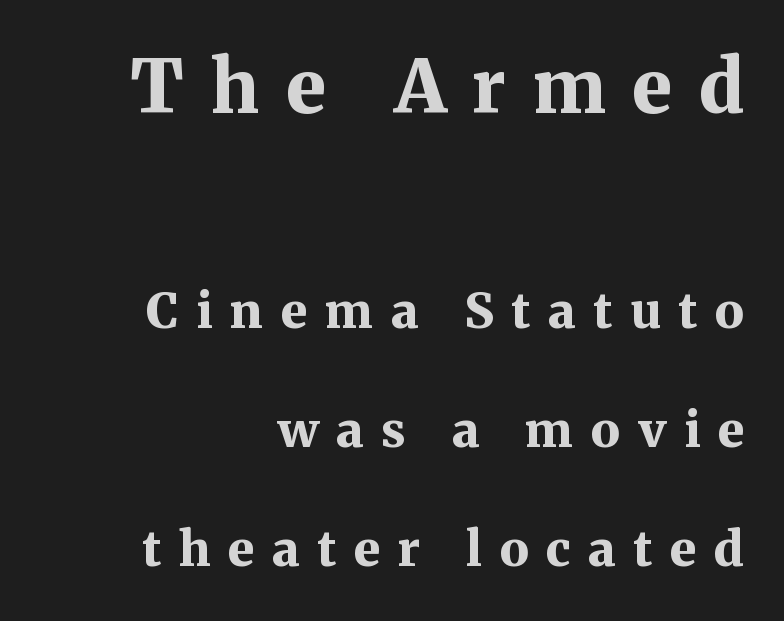
{"serif": "yes", "italic": "no", "bold": "yes", "weight": "bold", "width": "normal", "stroke_contrast": "medium", "x_height": "medium", "monospaced": "no", "underline": "no", "align": "right", "line_spacing": "loose", "line_spacing_ratio": 2.43, "letter_spacing": "wide", "letter_spacing_em": 0.36, "larger_block": "first", "size_ratio": 1.51, "glyph_px": 74}
